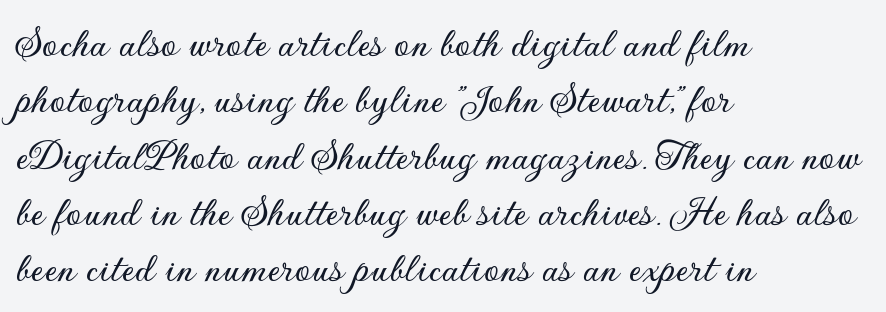
The image shows 44 px sans-serif type; set left-aligned, normal line spacing (1.28x), normal letter spacing, not underlined; low stroke contrast and a small x-height.
